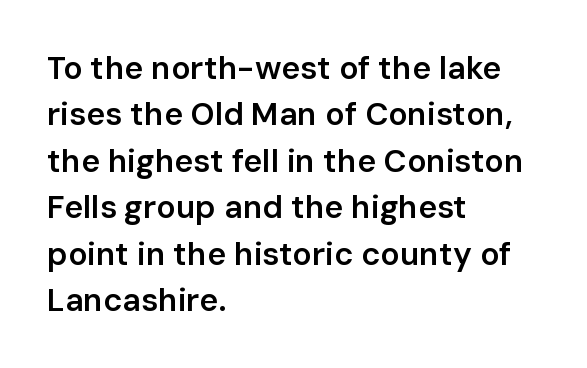
Q: Is the text bold? A: Semi-bold.
Q: Is the text italic (slanted)? A: No, it is upright.
Q: Is the typeface a serif or a sans-serif typeface? A: Sans-serif.
Q: Is the text underlined? A: No.
Q: How is the paragraph aligned? A: Left-aligned.
Q: Is the spacing between letters normal or unusually wide? A: Normal.
Q: Is the spacing between lines tight, normal or loose? A: Normal.
Q: Width (condensed, normal, or wide)? A: Normal.
Q: Stroke contrast? A: Low.
Q: x-height? A: Medium.
Q: Monospaced? A: No.
